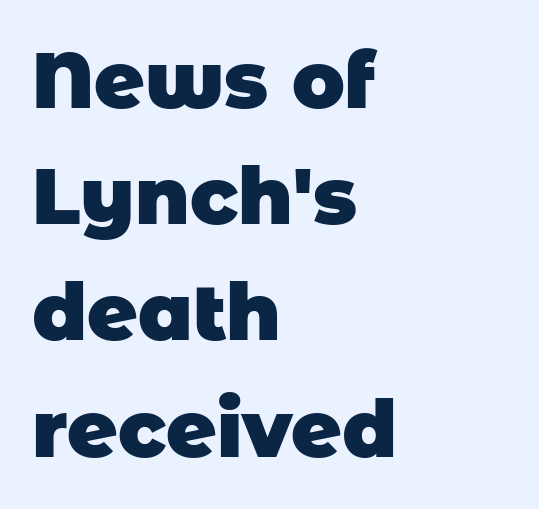
{"serif": "no", "bold": "yes", "weight": "heavy", "width": "normal", "stroke_contrast": "low", "x_height": "large", "monospaced": "no", "underline": "no", "align": "left", "line_spacing": "normal", "line_spacing_ratio": 1.49, "letter_spacing": "normal", "letter_spacing_em": 0.0, "glyph_px": 78}
